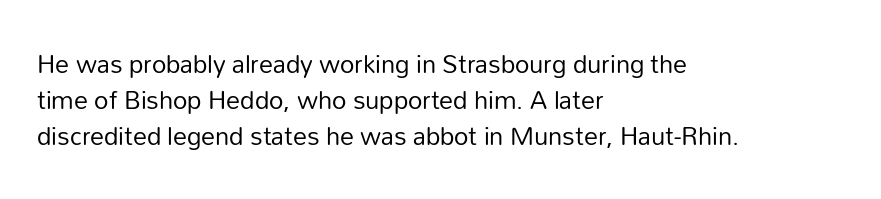
Q: Is the text bold? A: No.
Q: Is the text italic (slanted)? A: No, it is upright.
Q: Is the typeface a serif or a sans-serif typeface? A: Sans-serif.
Q: Is the text underlined? A: No.
Q: How is the paragraph aligned? A: Left-aligned.
Q: Is the spacing between letters normal or unusually wide? A: Normal.
Q: Is the spacing between lines tight, normal or loose? A: Normal.
Q: Width (condensed, normal, or wide)? A: Normal.
Q: Stroke contrast? A: Low.
Q: x-height? A: Medium.
Q: Monospaced? A: No.
